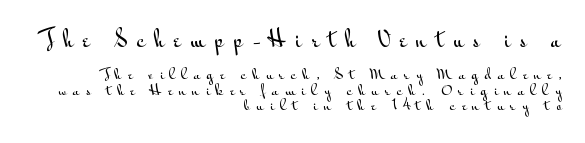
In terms of leading, this rendering errs on the cramped side. No word sits above an underline. Reading top to bottom, the characters get smaller at the block break.
